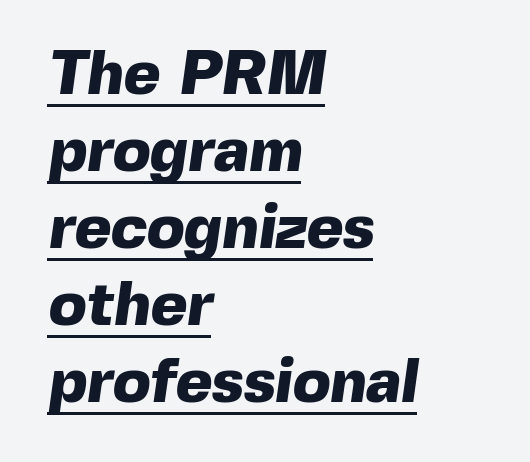
Caption: standard tracking, unaltered. The setting favours the left margin, as ordinary paragraphs usually do. Typographic density is high because the face is bold. The rendered words wear a rule along their underside. Think of a printed novel: that variable character pitch is what you see here. The passage shown is typeset with a sans-serif family.
